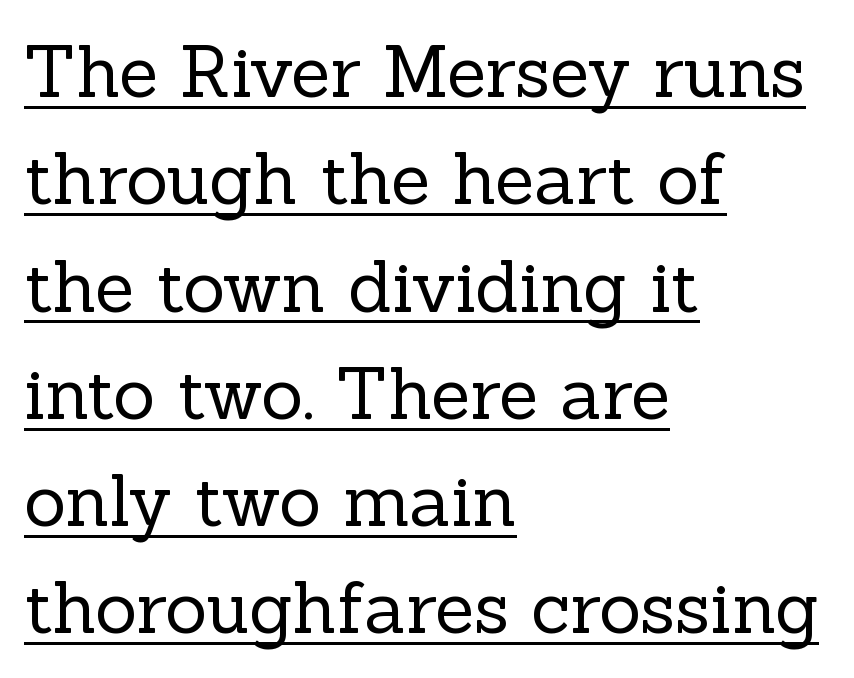
Q: Is the text bold? A: No.
Q: Is the text italic (slanted)? A: No, it is upright.
Q: Is the typeface a serif or a sans-serif typeface? A: Serif.
Q: Is the text underlined? A: Yes.
Q: How is the paragraph aligned? A: Left-aligned.
Q: Is the spacing between letters normal or unusually wide? A: Normal.
Q: Is the spacing between lines tight, normal or loose? A: Normal.
Q: Width (condensed, normal, or wide)? A: Normal.
Q: x-height? A: Medium.
Q: Monospaced? A: No.
